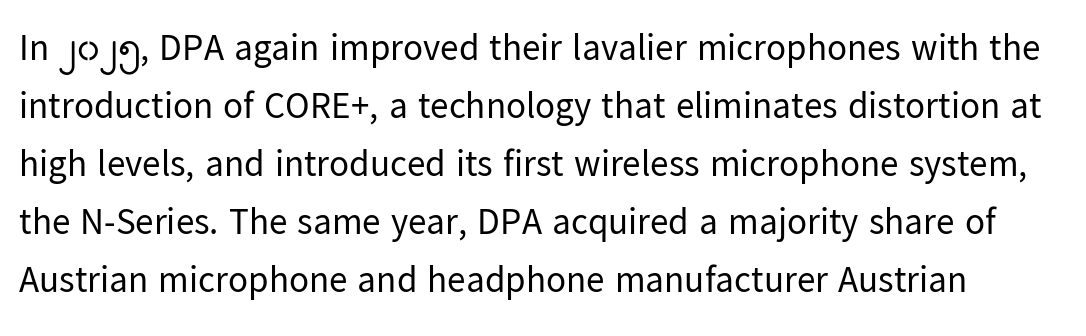
Q: Is the text bold? A: No.
Q: Is the text italic (slanted)? A: No, it is upright.
Q: Is the typeface a serif or a sans-serif typeface? A: Sans-serif.
Q: Is the text underlined? A: No.
Q: Is the spacing between letters normal or unusually wide? A: Normal.
Q: Is the spacing between lines tight, normal or loose? A: Normal.
Q: Width (condensed, normal, or wide)? A: Normal.
Q: Stroke contrast? A: Low.
Q: x-height? A: Medium.
Q: Monospaced? A: No.
